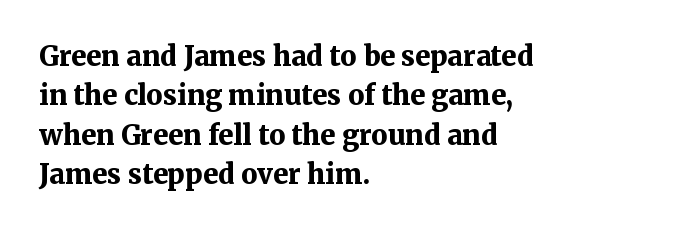
Q: Is the text bold? A: Yes.
Q: Is the text italic (slanted)? A: No, it is upright.
Q: Is the text underlined? A: No.
Q: How is the paragraph aligned? A: Left-aligned.
Q: Is the spacing between letters normal or unusually wide? A: Normal.
Q: Is the spacing between lines tight, normal or loose? A: Normal.
